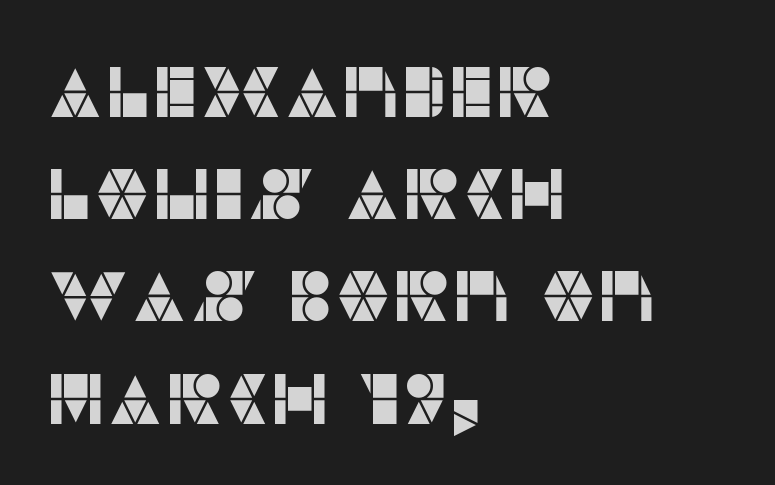
Q: Is the text italic (slanted)? A: No, it is upright.
Q: Is the typeface a serif or a sans-serif typeface? A: Sans-serif.
Q: Is the text underlined? A: No.
Q: How is the paragraph aligned? A: Left-aligned.
Q: Is the spacing between letters normal or unusually wide? A: Normal.
Q: Is the spacing between lines tight, normal or loose? A: Normal.
Q: Width (condensed, normal, or wide)? A: Normal.
Q: Stroke contrast? A: Low.
Q: x-height? A: Large.
Q: Monospaced? A: No.
